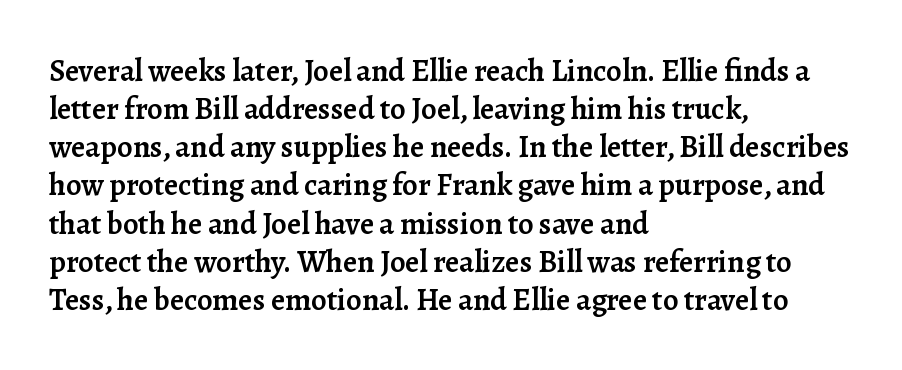
Stems and bowls a touch heavier than normal — semibold. Note the varied advance widths — an 'i' is clearly narrower than an 'm'. How are the letters spaced? Ordinarily, with no added tracking. Yep, those are serifs on the letters. Check the space under the baseline: it is left empty. Notice how the stems are strictly vertical — no italics here.
